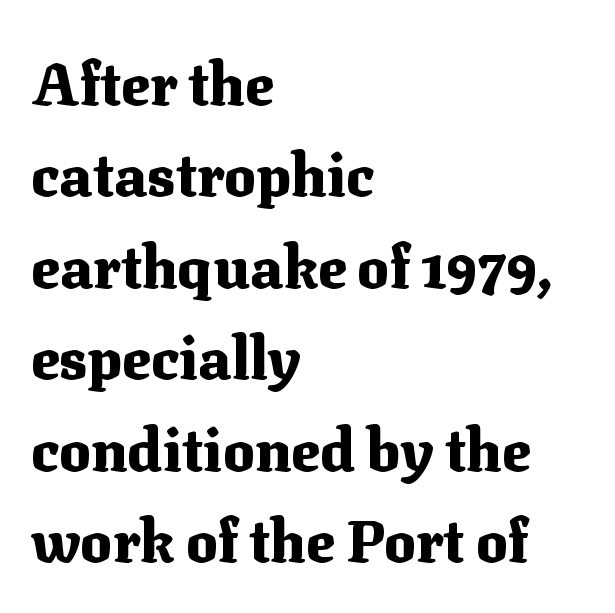
{"serif": "yes", "italic": "no", "bold": "yes", "weight": "heavy", "width": "normal", "stroke_contrast": "medium", "x_height": "medium", "monospaced": "no", "underline": "no", "align": "left", "line_spacing": "normal", "line_spacing_ratio": 1.55, "letter_spacing": "normal", "letter_spacing_em": 0.0, "glyph_px": 59}
